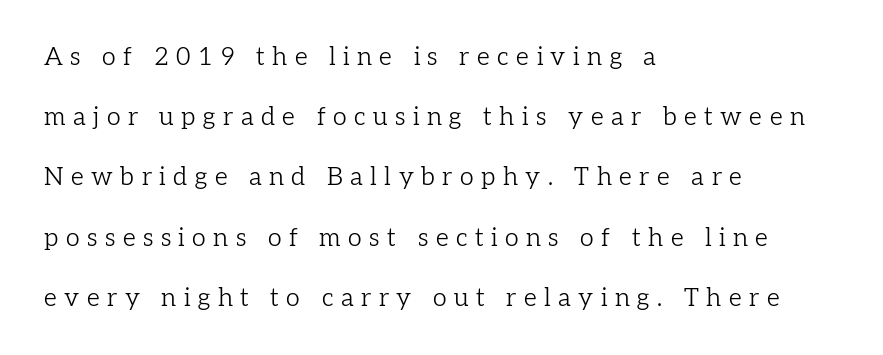
The passage shown stacks its lines with a broad gap. Underline: absent. The horizontal fit of the characters is loose and conspicuously gappy. The paragraph has a hard left edge and a soft right edge.
